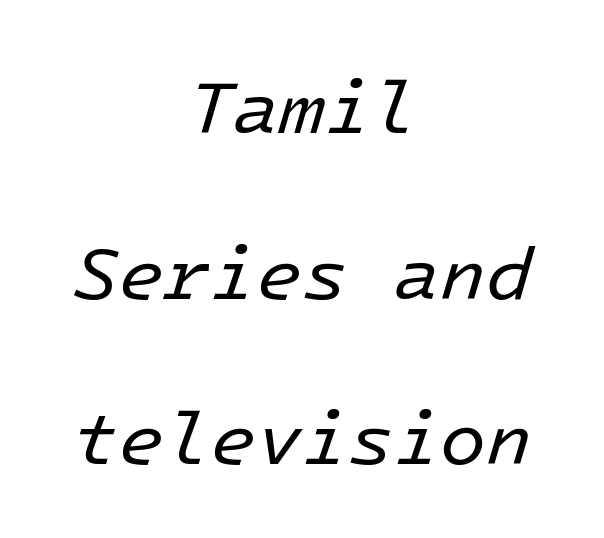
In CSS terms this would be text-align: center. Successive baselines arrive slowly, with a big drop between each. Unbolded letterforms with no extra heft. This is oblique type, the kind used for emphasis or titles. Characters follow at the spacing the type designer built in.
